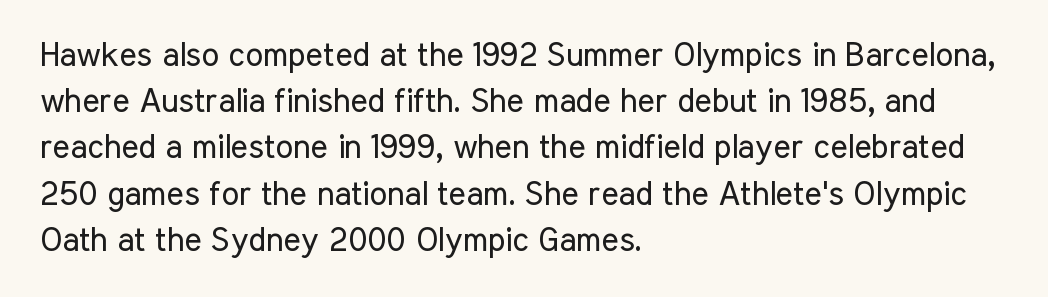
{"serif": "no", "italic": "no", "bold": "no", "weight": "regular", "width": "condensed", "stroke_contrast": "low", "x_height": "medium", "monospaced": "no", "underline": "no", "align": "left", "line_spacing": "normal", "line_spacing_ratio": 1.4, "letter_spacing": "normal", "letter_spacing_em": 0.0, "glyph_px": 33}
